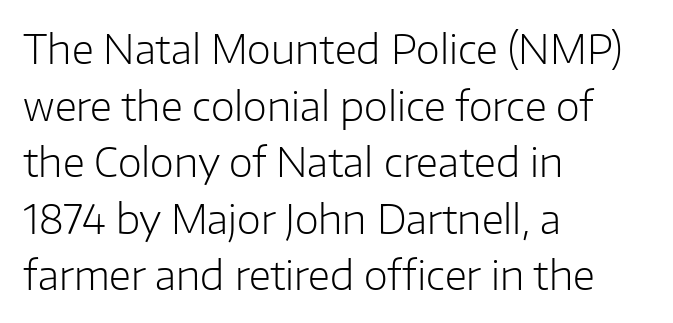
The image shows 39 px light sans-serif type, upright; set left-aligned, normal line spacing (1.45x), normal letter spacing, not underlined; low stroke contrast and a medium x-height.
